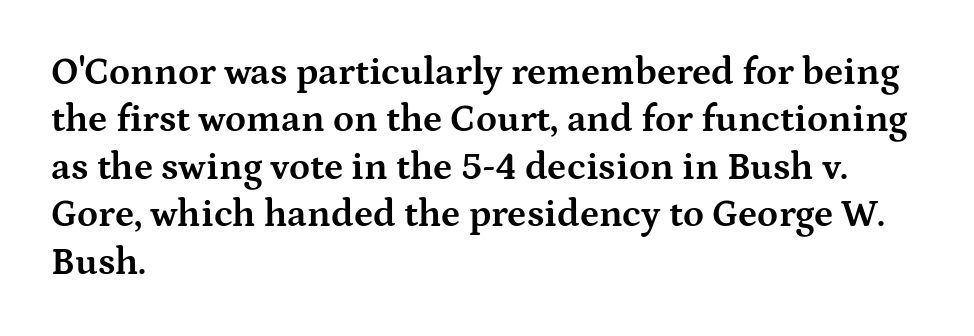
The lines are quadded left. Weight: bold. How would I describe the line gaps? Plain and ordinary. Descenders hang freely into open space. The characters display serif detailing at their extremities. Vertical strokes here are truly vertical.
